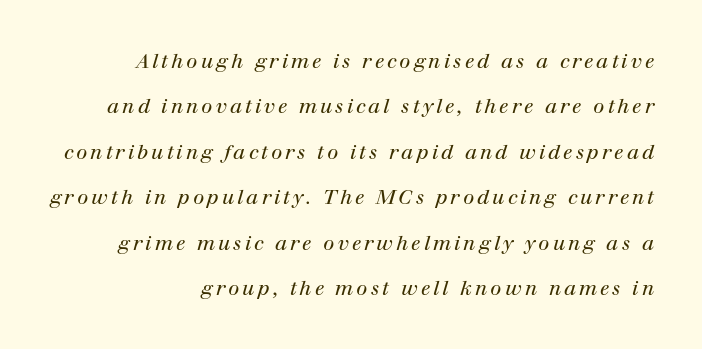
The image shows 20 px text type, italic (leaning right); set right-aligned, loose line spacing (2.27x), not underlined.
